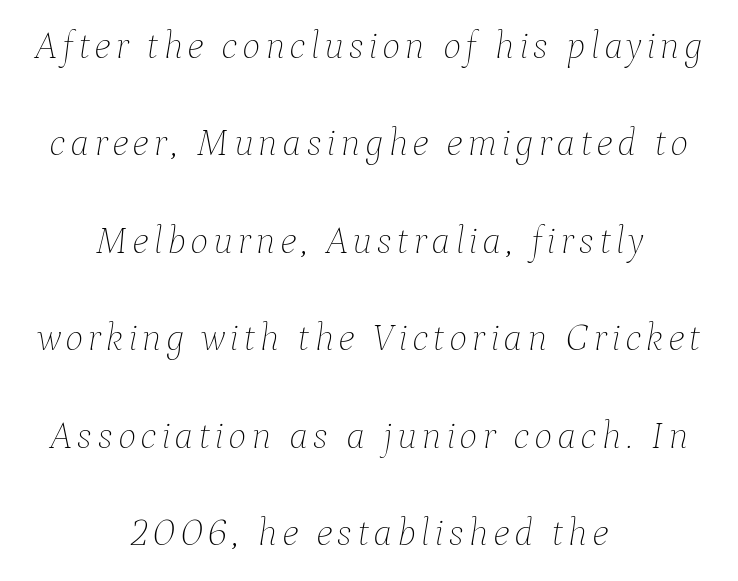
Q: Is the text bold? A: No.
Q: Is the text italic (slanted)? A: Yes, it leans right by about 9 degrees.
Q: Is the text underlined? A: No.
Q: How is the paragraph aligned? A: Centered.
Q: Is the spacing between lines tight, normal or loose? A: Loose.
Q: Width (condensed, normal, or wide)? A: Normal.
Q: Stroke contrast? A: Low.
Q: x-height? A: Medium.
Q: Monospaced? A: No.
